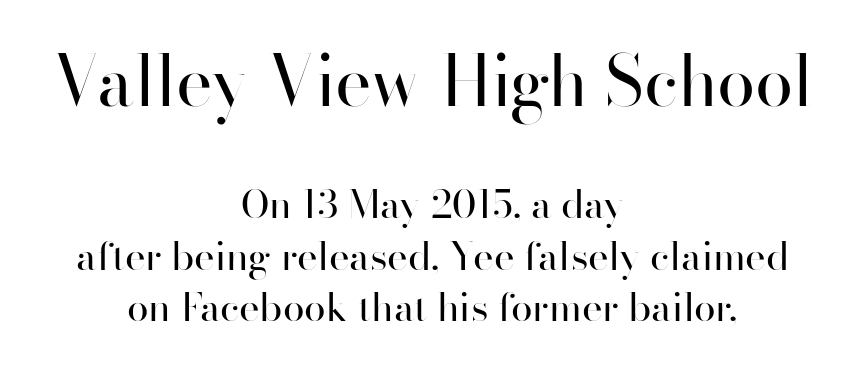
{"serif": "no", "italic": "no", "bold": "no", "weight": "regular", "width": "normal", "stroke_contrast": "high", "x_height": "small", "monospaced": "no", "underline": "no", "align": "center", "line_spacing": "normal", "line_spacing_ratio": 1.32, "letter_spacing": "normal", "letter_spacing_em": 0.0, "larger_block": "first", "size_ratio": 1.77, "glyph_px": 69}
